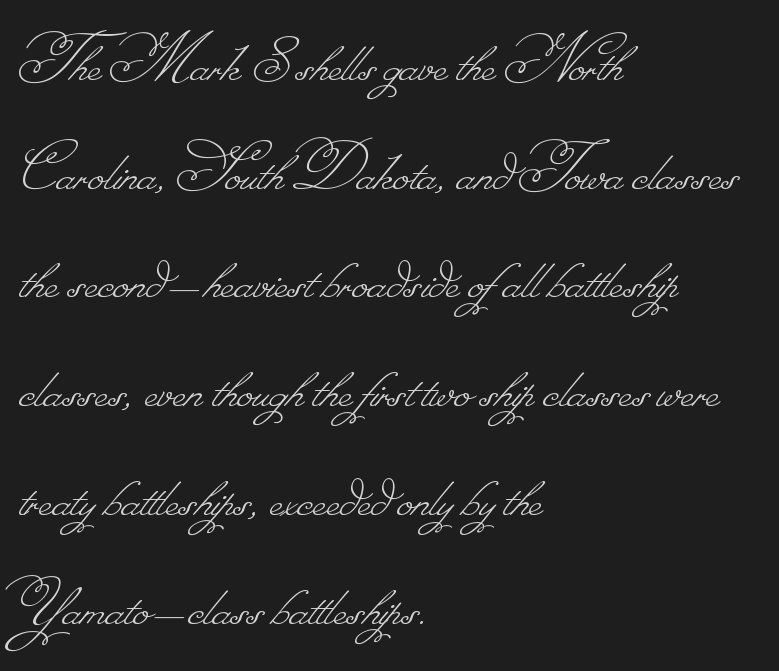
{"bold": "no", "weight": "thin", "width": "normal", "stroke_contrast": "low", "monospaced": "no", "underline": "no", "align": "left", "line_spacing": "normal", "line_spacing_ratio": 1.51, "letter_spacing": "normal", "letter_spacing_em": 0.0, "glyph_px": 72}
